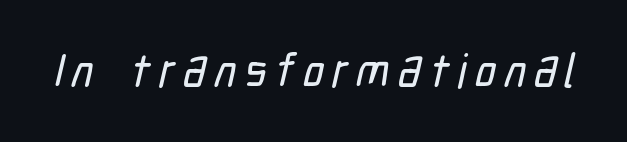
What kind of face is this? One without serifs — a sans. Anything drawn beneath the words? Only blank space. Spacing verdict: proportional, widths tailored to each character.
